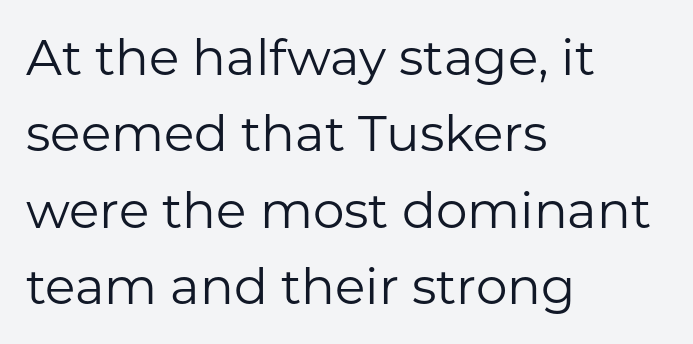
The image shows 50 px regular-weight sans-serif type, upright; set left-aligned, normal line spacing (1.53x), normal letter spacing, not underlined; low stroke contrast and a medium x-height.
